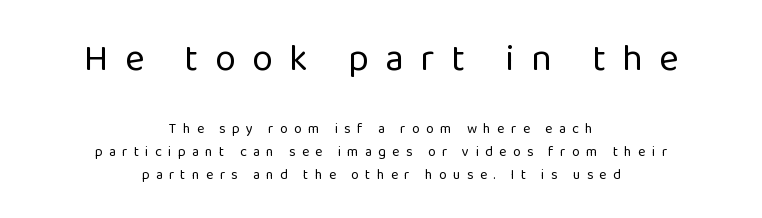
Q: Is the text bold? A: No.
Q: Is the text italic (slanted)? A: No, it is upright.
Q: Is the typeface a serif or a sans-serif typeface? A: Sans-serif.
Q: Is the text underlined? A: No.
Q: How is the paragraph aligned? A: Centered.
Q: Is the spacing between letters normal or unusually wide? A: Unusually wide.
Q: Is the spacing between lines tight, normal or loose? A: Normal.
Q: Which block of text is set in a larger size, the first (top) or the second (bottom)? A: The first (top) one.
Q: Width (condensed, normal, or wide)? A: Normal.
Q: Stroke contrast? A: Low.
Q: x-height? A: Medium.
Q: Monospaced? A: No.
